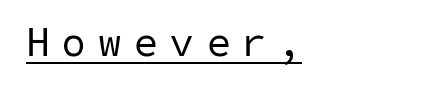
{"serif": "no", "bold": "no", "weight": "regular", "width": "normal", "stroke_contrast": "low", "x_height": "medium", "underline": "yes", "align": "left", "letter_spacing": "wide", "letter_spacing_em": 0.31, "glyph_px": 42}
